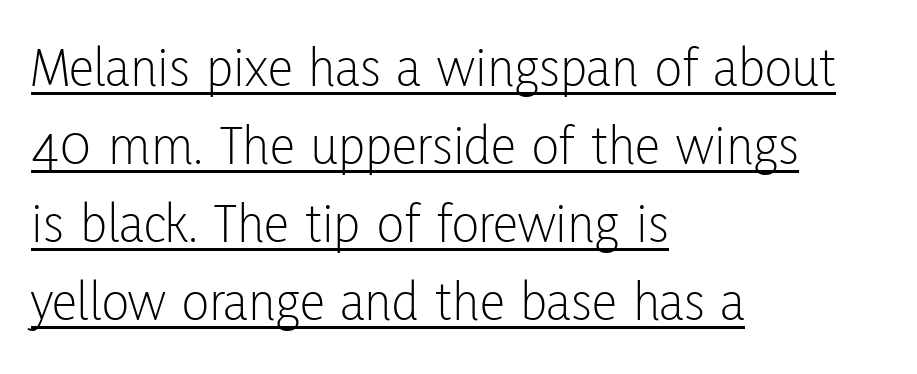
The image shows 57 px light, condensed sans-serif type, upright; set left-aligned, normal line spacing (1.37x), normal letter spacing, underlined; low stroke contrast and a medium x-height.
